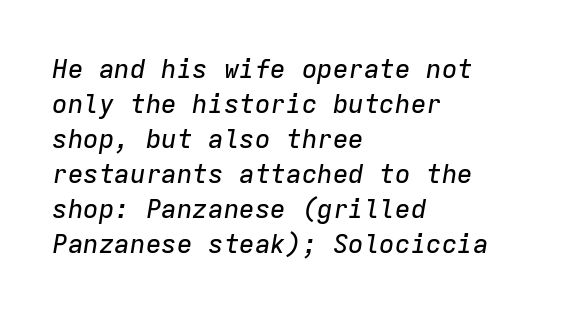
The axis of the letterforms is tilted away from vertical. Has an underline been added? It has not. Caption: multi-line text, flush left, ragged right. The type is set solid horizontally, with unmodified tracking.
